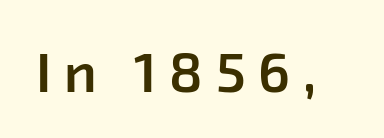
{"serif": "no", "bold": "semi", "weight": "semibold", "width": "normal", "stroke_contrast": "low", "x_height": "medium", "monospaced": "no", "underline": "no", "letter_spacing": "wide", "letter_spacing_em": 0.22, "glyph_px": 56}
